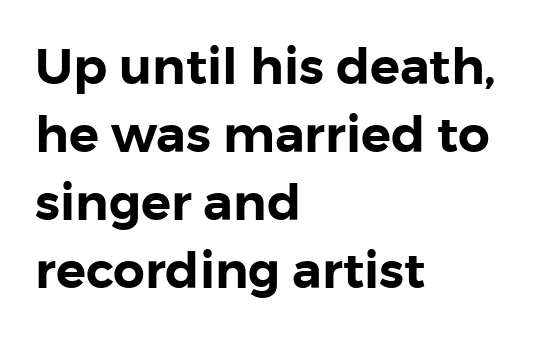
Clear beneath every line of the passage. The face used here is a sans, in the tradition of grotesques and geometrics. This sample has the flowing, uneven cadence of proportional lettering. Short note: letters normally spaced. Italic? Not at all — the glyphs are vertical. Each line starts at the same left margin while the right side varies.
